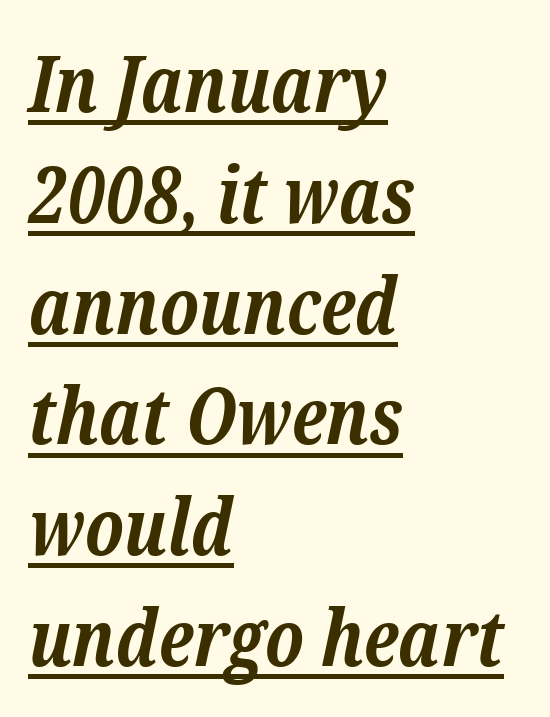
A typesetter would call this proportional, since set widths differ per character. Notice how the passage keeps a crisp vertical edge on the left only. Descenders here cross a horizontal rule under the line. Between one letter and the next there's only the usual sliver of space. Evenly set lines give the paragraph a standard silhouette. This rendering employs a face with finishing strokes, i.e., a serif.
